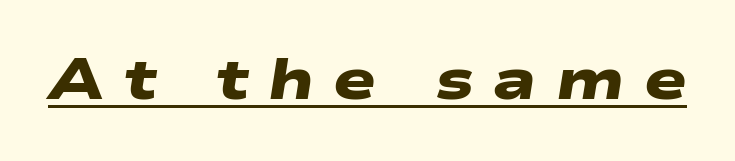
Q: Is the text bold? A: Yes.
Q: Is the typeface a serif or a sans-serif typeface? A: Sans-serif.
Q: Is the text underlined? A: Yes.
Q: Is the spacing between letters normal or unusually wide? A: Unusually wide.
Q: Width (condensed, normal, or wide)? A: Wide.
Q: Stroke contrast? A: Low.
Q: x-height? A: Medium.
Q: Monospaced? A: No.
